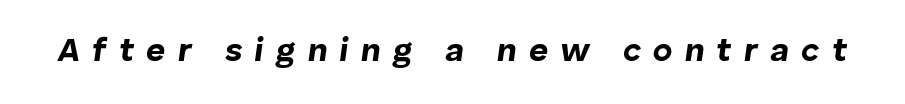
{"italic": "yes", "lean": "right", "slant_degrees": 8, "bold": "yes", "weight": "bold", "width": "normal", "stroke_contrast": "low", "x_height": "medium", "monospaced": "no", "underline": "no", "letter_spacing": "wide", "letter_spacing_em": 0.37, "glyph_px": 33}
